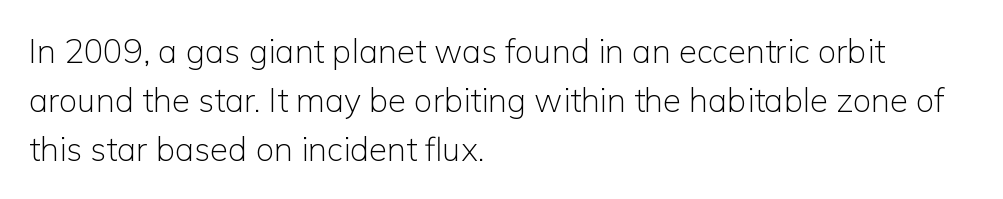
The image shows 33 px light sans-serif type, upright; set left-aligned, normal line spacing (1.48x), normal letter spacing, not underlined; low stroke contrast and a medium x-height.
